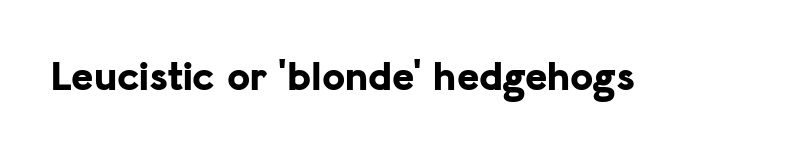
The image shows 42 px bold sans-serif type, upright; set normal letter spacing, not underlined; low stroke contrast and a medium x-height.
